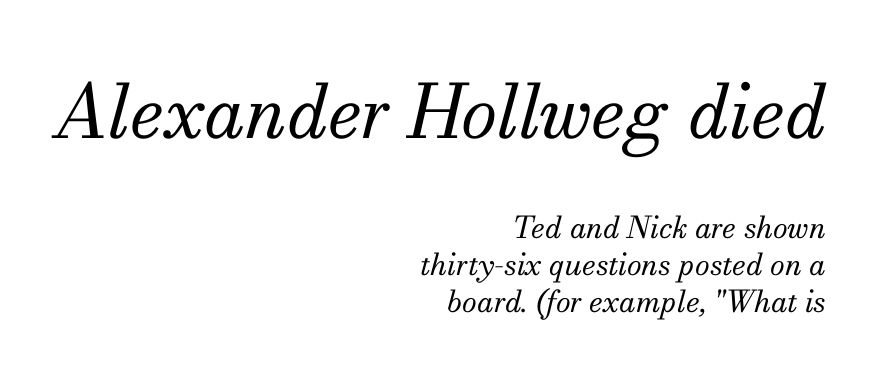
The image shows 74 px regular-weight serif type, italic (leaning right); set right-aligned, line spacing 1.23x, normal letter spacing, not underlined; the first (top) block is 2.47x larger; medium stroke contrast and a small x-height.
